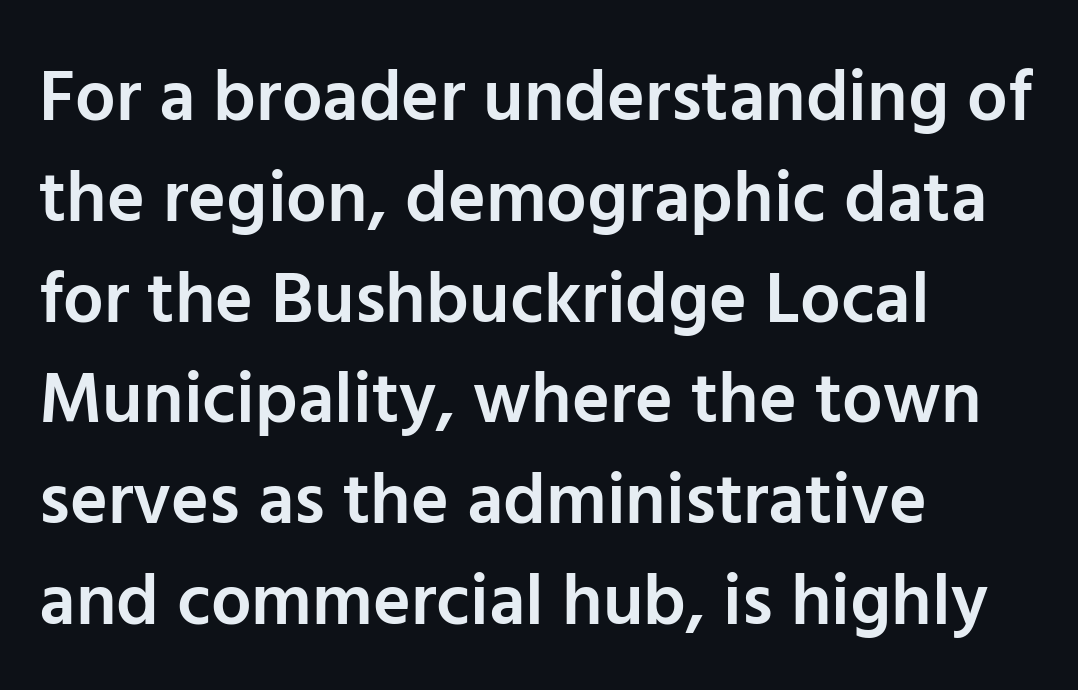
When letters stand straight like this, we call the style roman or upright. The leading is moderate, giving the passage an even texture. The designer went with a sans here, leaving each stem footless. There is no visible air inserted between adjacent glyphs. The setting favours the left margin, as ordinary paragraphs usually do.
